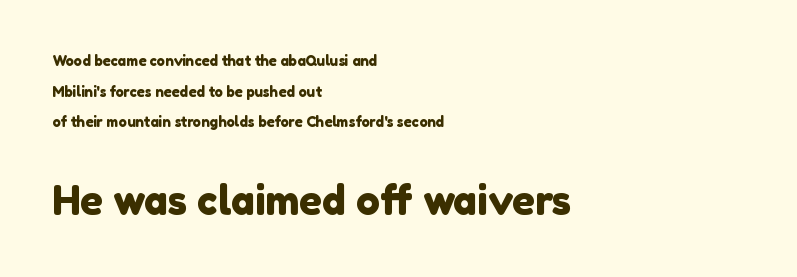
These lines are composed in type without serifs. What's the leading like? Stretched, with rows far apart. Note the varied advance widths — an 'i' is clearly narrower than an 'm'. These lines are set flush left with a ragged right edge. Nothing unusual about the tracking: characters are spaced as the font intends. The baseline area is clear.
